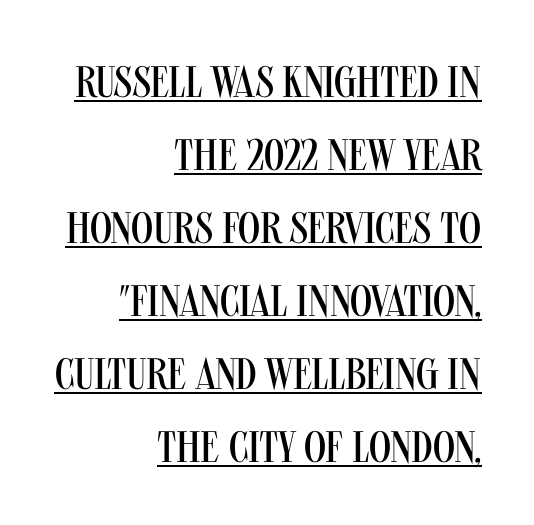
{"serif": "no", "italic": "no", "bold": "no", "weight": "regular", "width": "condensed", "stroke_contrast": "medium", "x_height": "large", "monospaced": "no", "underline": "yes", "align": "right", "line_spacing": "normal", "line_spacing_ratio": 1.66, "letter_spacing": "normal", "letter_spacing_em": 0.0, "glyph_px": 44}
